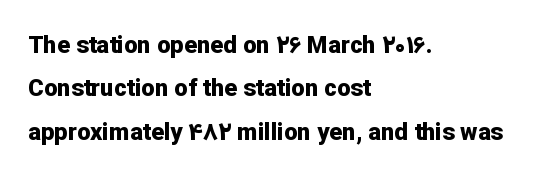
Visually the block forms a straight wall on the left and a jagged coastline on the right. Pretty heavy lettering here — definitely bold. The type is set solid horizontally, with unmodified tracking. Quick note: underline off.
